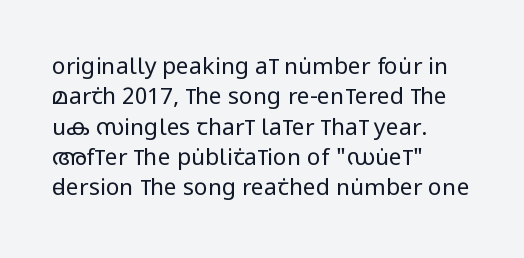
{"italic": "no", "bold": "no", "underline": "no", "align": "left", "line_spacing": "normal", "line_spacing_ratio": 1.32, "letter_spacing": "normal", "letter_spacing_em": 0.0, "glyph_px": 23}
